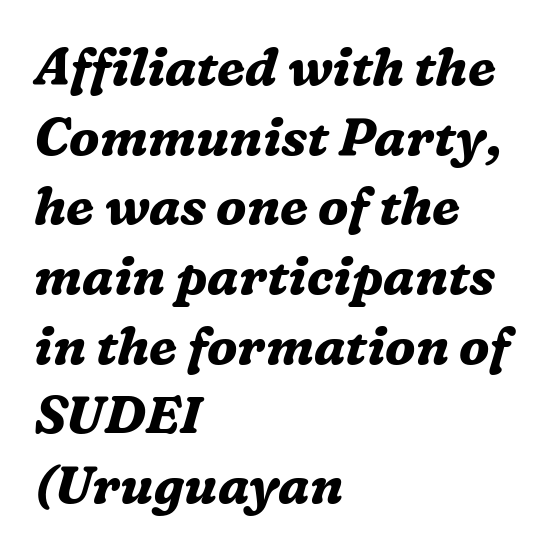
The image shows 52 px bold serif type, italic (leaning right); set left-aligned, normal line spacing (1.34x), normal letter spacing, not underlined; medium stroke contrast and a medium x-height.
